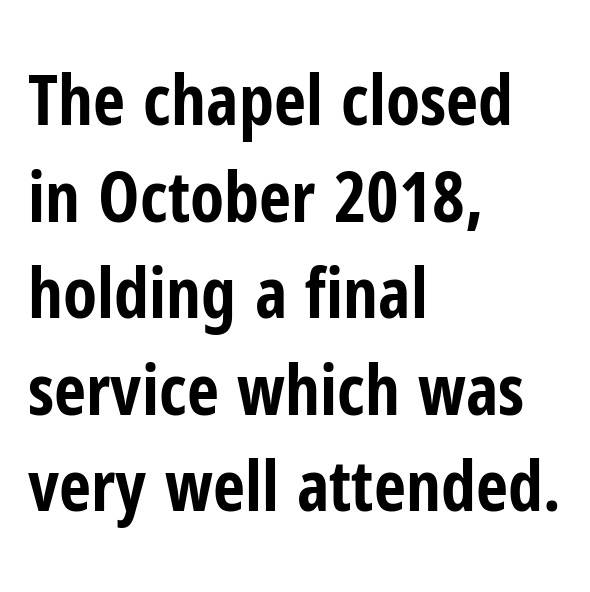
Q: Is the text bold? A: Yes.
Q: Is the text italic (slanted)? A: No, it is upright.
Q: Is the typeface a serif or a sans-serif typeface? A: Sans-serif.
Q: Is the text underlined? A: No.
Q: How is the paragraph aligned? A: Left-aligned.
Q: Is the spacing between letters normal or unusually wide? A: Normal.
Q: Is the spacing between lines tight, normal or loose? A: Normal.
Q: Width (condensed, normal, or wide)? A: Condensed.
Q: Stroke contrast? A: Low.
Q: x-height? A: Medium.
Q: Monospaced? A: No.
